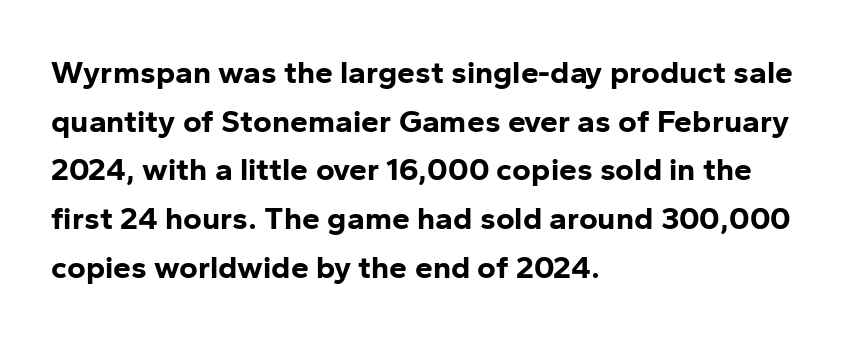
The image shows 32 px bold sans-serif type, upright; set left-aligned, normal line spacing (1.52x), normal letter spacing, not underlined; low stroke contrast and a medium x-height.
